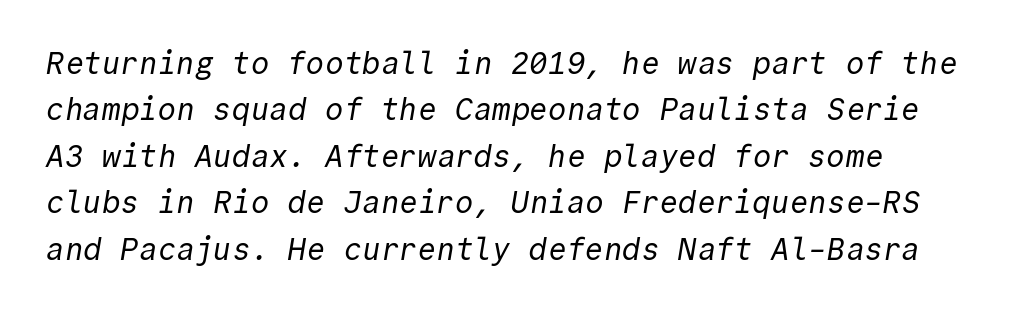
{"serif": "no", "bold": "no", "weight": "regular", "width": "normal", "x_height": "medium", "monospaced": "yes", "underline": "no", "line_spacing": "normal", "line_spacing_ratio": 1.5, "letter_spacing": "normal", "letter_spacing_em": 0.0, "glyph_px": 31}
